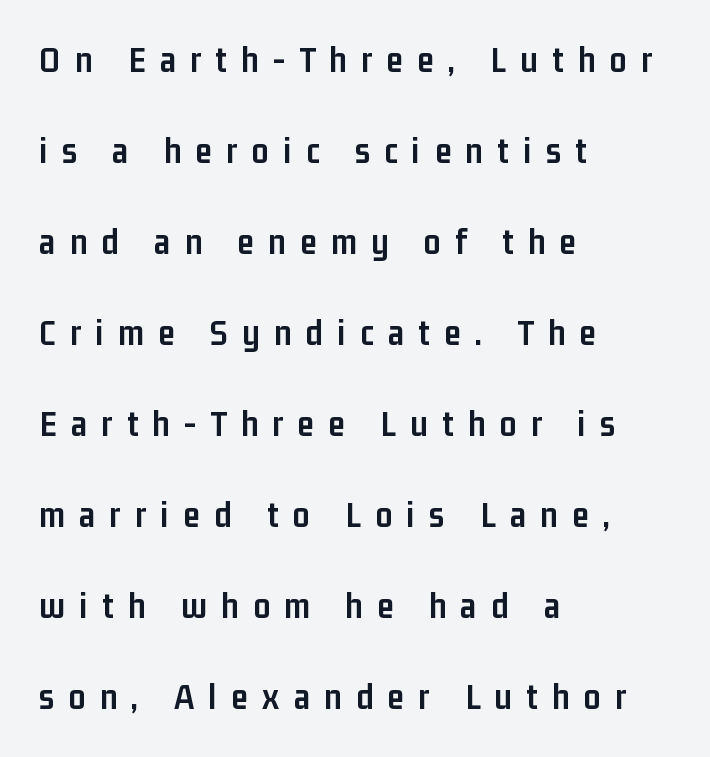
The glyphs have the mass of a bold cut. This sample has the flowing, uneven cadence of proportional lettering. This is roman type, the default non-slanted kind. This rendering employs a face without finishing strokes, i.e., a sans-serif.
